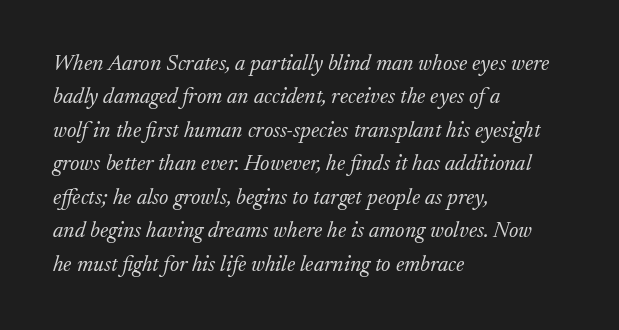
{"italic": "yes", "lean": "right", "slant_degrees": 17, "bold": "no", "underline": "no", "align": "left", "line_spacing": "normal", "line_spacing_ratio": 1.52, "letter_spacing": "normal", "letter_spacing_em": 0.0, "glyph_px": 22}
